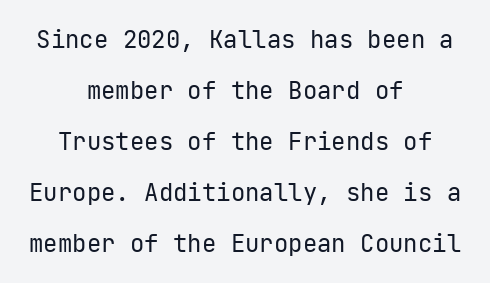
{"italic": "no", "bold": "no", "underline": "no", "align": "center", "line_spacing": "loose", "line_spacing_ratio": 2.12, "letter_spacing": "normal", "letter_spacing_em": 0.0, "glyph_px": 24}
